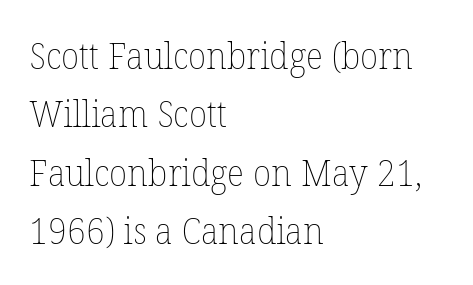
The image shows 37 px thin type, upright; set left-aligned, normal line spacing (1.58x), normal letter spacing, not underlined; low stroke contrast and a medium x-height.
